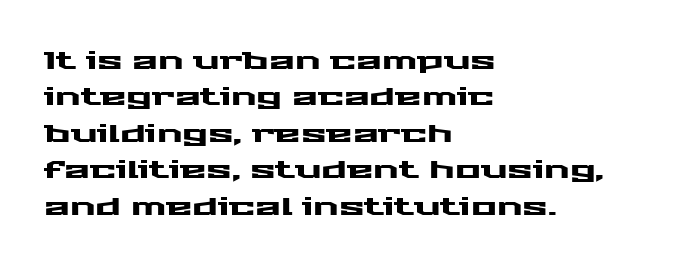
The image shows 24 px text type, upright; set left-aligned, normal line spacing (1.52x), normal letter spacing, not underlined.
